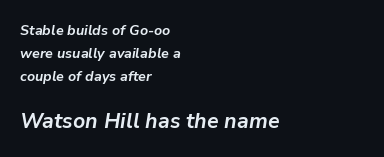
The image shows 21 px bold type, italic (leaning right); set left-aligned, normal line spacing (1.65x), normal letter spacing, not underlined; the second (bottom) block is 1.5x larger.
